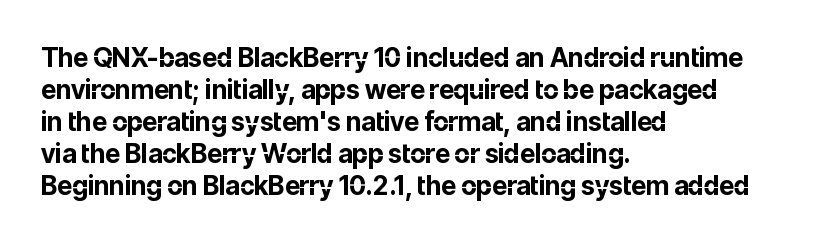
Alignment: flush left. A clean baseline with only descenders dipping below it. Vertical strokes here are truly vertical. Every letter is thick-stroked: bold, no question. A typesetter would call this zero additional tracking.
